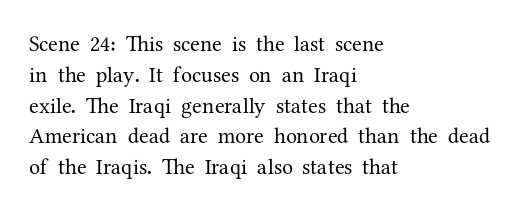
{"italic": "no", "bold": "no", "underline": "no", "align": "left", "line_spacing": "normal", "line_spacing_ratio": 1.4, "letter_spacing": "normal", "letter_spacing_em": 0.0, "glyph_px": 22}
